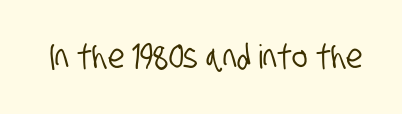
Descender tails drop into unmarked territory. Think of a printed novel: that variable character pitch is what you see here. Caption: standard tracking, unaltered. Note: no serifs on the glyphs.
